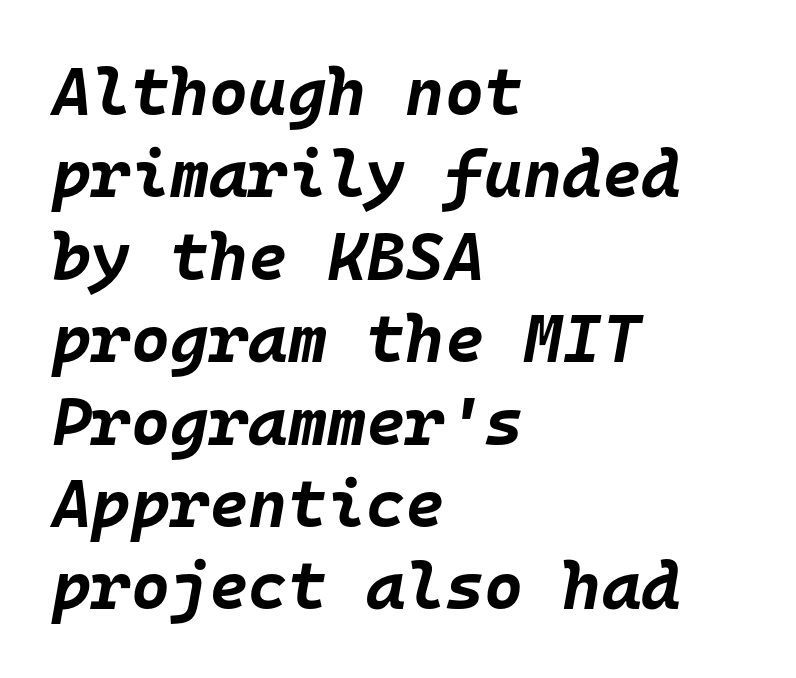
The image shows 67 px bold type, italic (leaning right), monospaced; set left-aligned, line spacing 1.23x, normal letter spacing, not underlined; low stroke contrast and a large x-height.
